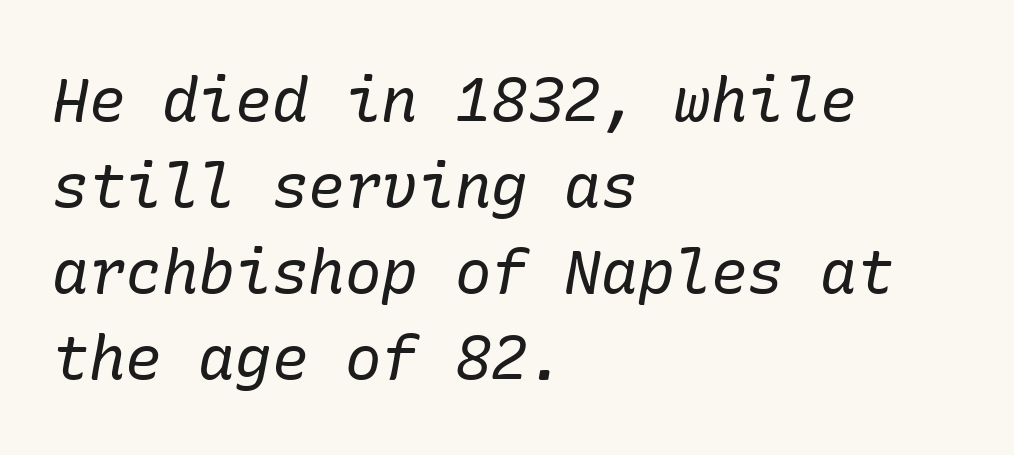
Weight: not bold — regular or lighter. Casual observation: everything's shoved over to the left. The type is set solid horizontally, with unmodified tracking. Underline: absent.
